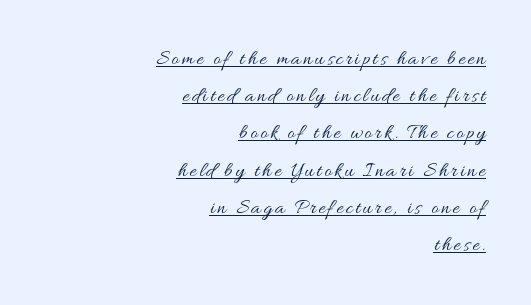
Q: Is the text bold? A: No.
Q: Is the text italic (slanted)? A: Yes.
Q: Is the text underlined? A: Yes.
Q: How is the paragraph aligned? A: Right-aligned.
